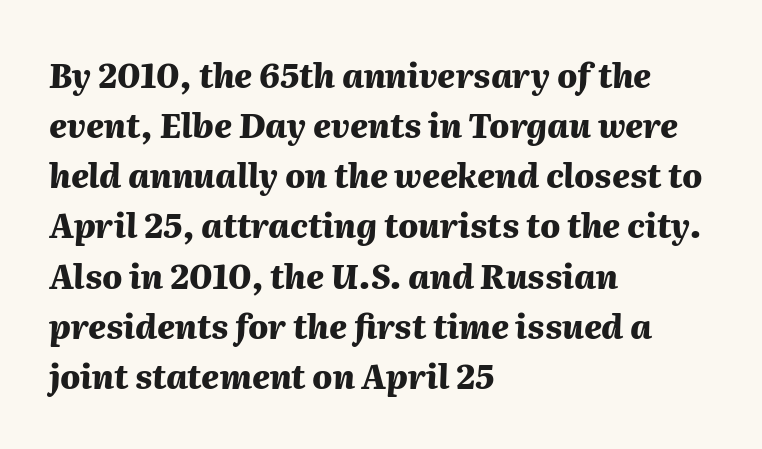
The image shows 33 px heavy type, italic (leaning right); set left-aligned, normal line spacing (1.52x), normal letter spacing, not underlined; medium stroke contrast and a medium x-height.
